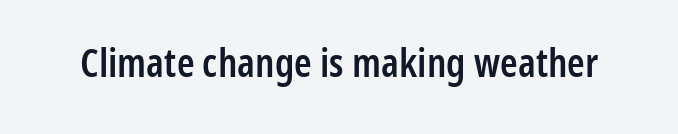
{"serif": "no", "italic": "no", "bold": "semi", "weight": "semibold", "width": "condensed", "stroke_contrast": "low", "x_height": "medium", "monospaced": "no", "underline": "no", "letter_spacing": "normal", "letter_spacing_em": 0.0, "glyph_px": 40}
